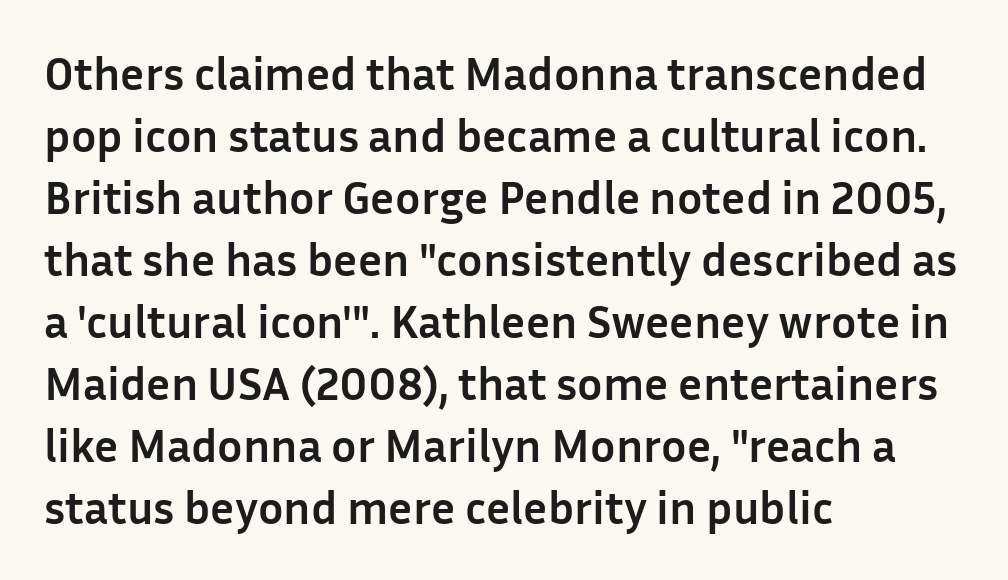
{"serif": "no", "italic": "no", "bold": "yes", "weight": "semibold", "width": "normal", "stroke_contrast": "low", "x_height": "medium", "monospaced": "no", "underline": "no", "align": "left", "line_spacing": "normal", "line_spacing_ratio": 1.32, "letter_spacing": "normal", "letter_spacing_em": 0.0, "glyph_px": 47}
